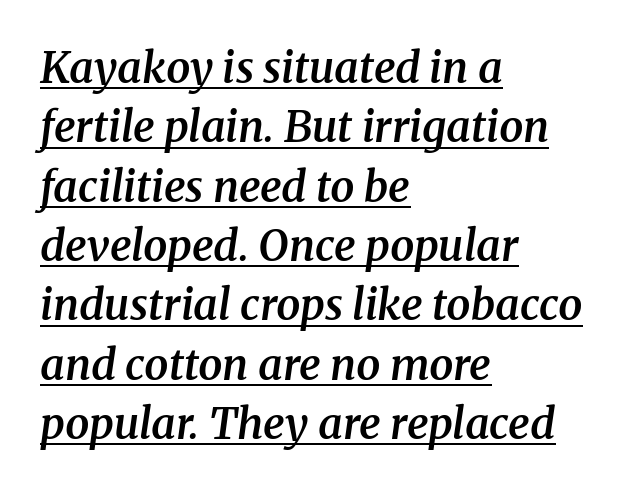
The leading is moderate, giving the passage an even texture. How heavy is the stroke? Medium-heavy — a semibold, shy of bold. The specimen includes a rule beneath the text block's lines. The tracking reads as untouched default to a designer's eye.
